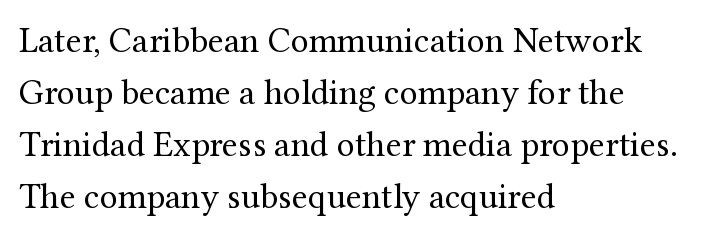
{"serif": "yes", "italic": "no", "bold": "no", "weight": "regular", "width": "normal", "stroke_contrast": "medium", "x_height": "medium", "monospaced": "no", "underline": "no", "align": "left", "line_spacing": "normal", "line_spacing_ratio": 1.44, "letter_spacing": "normal", "letter_spacing_em": 0.0, "glyph_px": 36}
